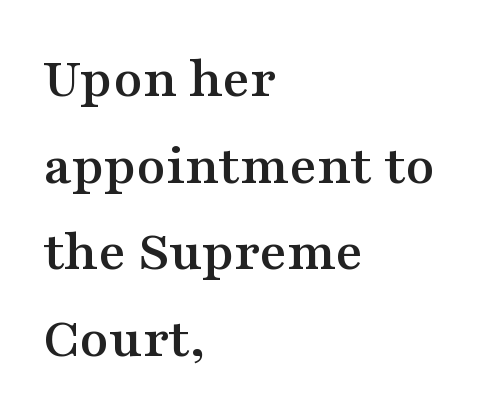
Q: Is the text italic (slanted)? A: No, it is upright.
Q: Is the typeface a serif or a sans-serif typeface? A: Serif.
Q: Is the text underlined? A: No.
Q: How is the paragraph aligned? A: Left-aligned.
Q: Is the spacing between letters normal or unusually wide? A: Normal.
Q: Is the spacing between lines tight, normal or loose? A: Normal.
Q: Width (condensed, normal, or wide)? A: Wide.
Q: Stroke contrast? A: Medium.
Q: x-height? A: Medium.
Q: Monospaced? A: No.
